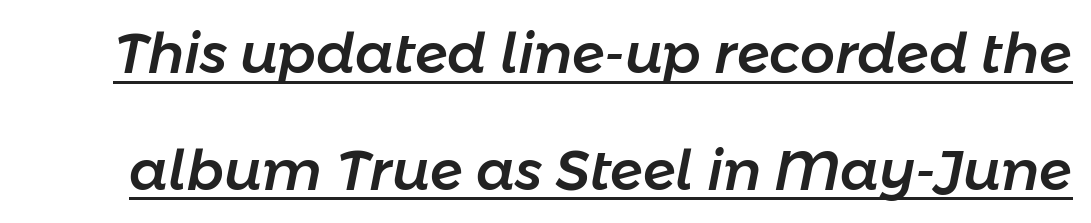
{"italic": "yes", "lean": "right", "slant_degrees": 11, "width": "normal", "stroke_contrast": "low", "x_height": "medium", "monospaced": "no", "underline": "yes", "line_spacing": "loose", "line_spacing_ratio": 2.12, "letter_spacing": "normal", "letter_spacing_em": 0.0, "glyph_px": 55}
